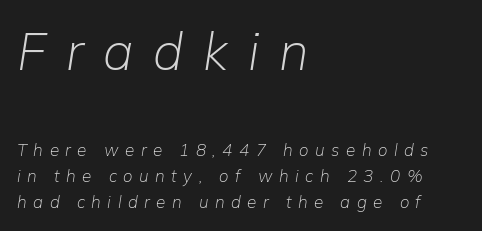
The weight tops out at a normal text grade. Inter-character spacing is expanded well beyond the font's built-in metrics. Honestly, there is no underline to notice here at all. Each letter keeps its own natural width here, so spacing adapts to shape. Baseline-to-baseline distance is the conventional proportion of letter height.
